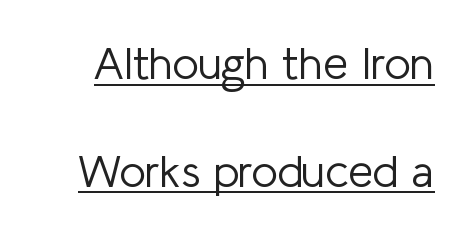
The image shows 45 px light sans-serif type, upright; set loose line spacing (2.39x), normal letter spacing, underlined; low stroke contrast and a medium x-height.
